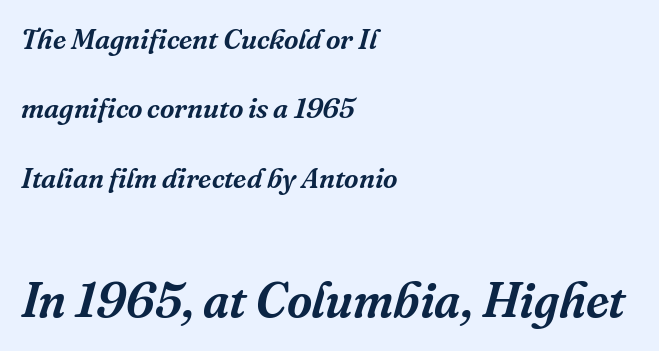
{"serif": "yes", "italic": "yes", "lean": "right", "slant_degrees": 16, "width": "normal", "stroke_contrast": "medium", "x_height": "medium", "monospaced": "no", "underline": "no", "align": "left", "line_spacing": "loose", "line_spacing_ratio": 2.48, "letter_spacing": "normal", "letter_spacing_em": 0.0, "larger_block": "second", "size_ratio": 1.75, "glyph_px": 49}
